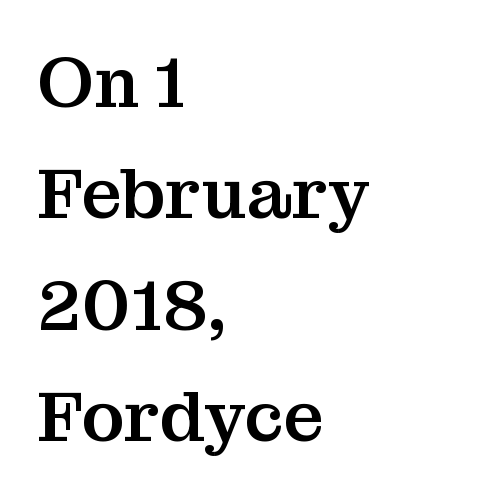
This rendering employs a face with finishing strokes, i.e., a serif. The font's upright variant was chosen for this text. Baseline-to-baseline distance is the conventional proportion of letter height. Horizontally, the lines are justified to the leading edge only.
